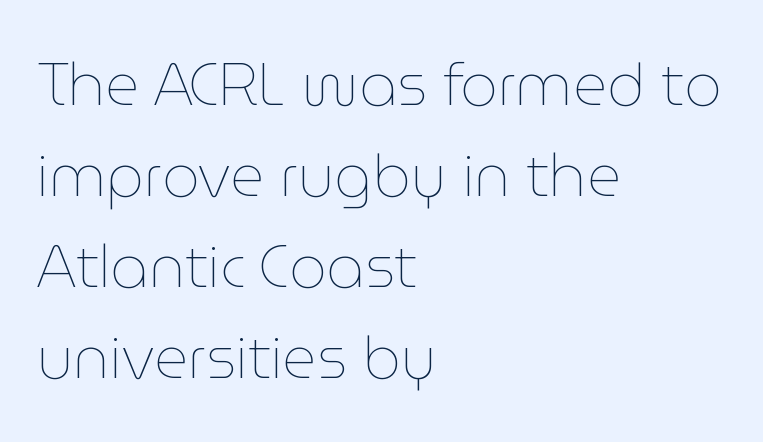
Unbolded letterforms with no extra heft. Students, note that the glyphs here touch the page at normal intervals. Do the characters align in a grid? No, the font is proportional. Do the letters lean? They stand straight. Check the space under the baseline: it is left empty. Line starts are locked; line ends wander.
